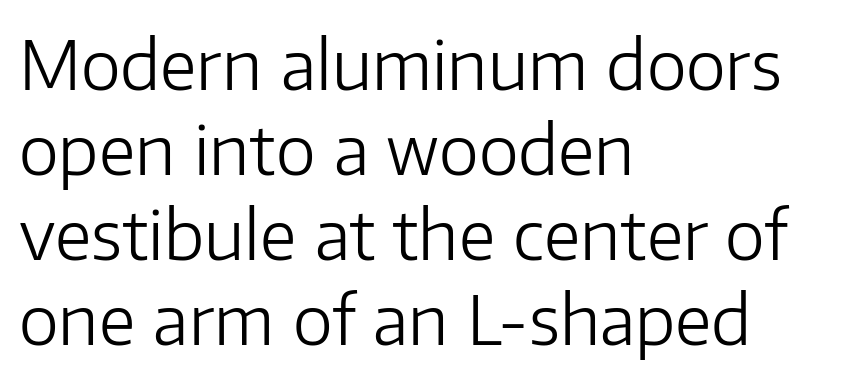
The image shows 68 px light sans-serif type, upright; set left-aligned, normal line spacing (1.25x), normal letter spacing, not underlined; low stroke contrast and a medium x-height.
